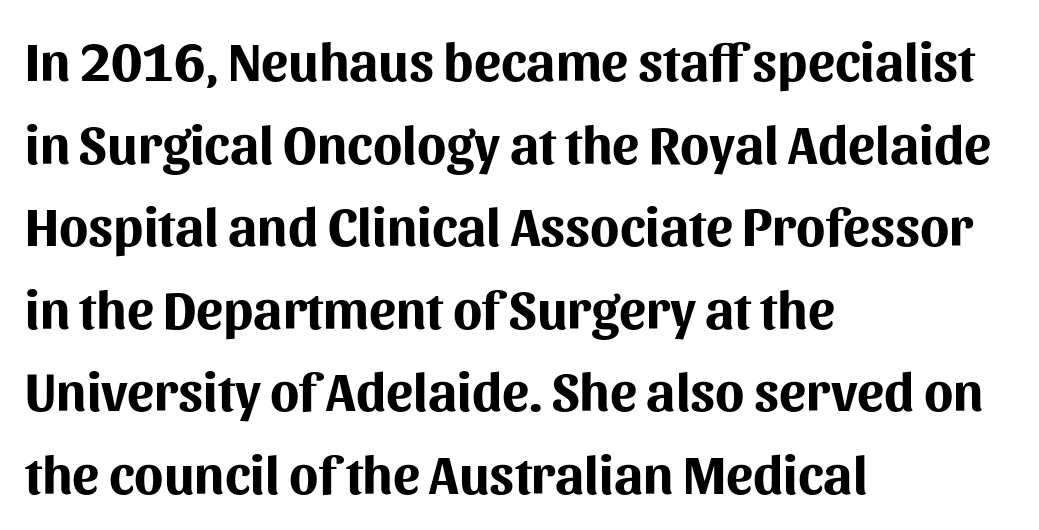
The image shows 54 px bold sans-serif type, upright; set left-aligned, normal line spacing (1.53x), normal letter spacing, not underlined; medium stroke contrast and a medium x-height.
